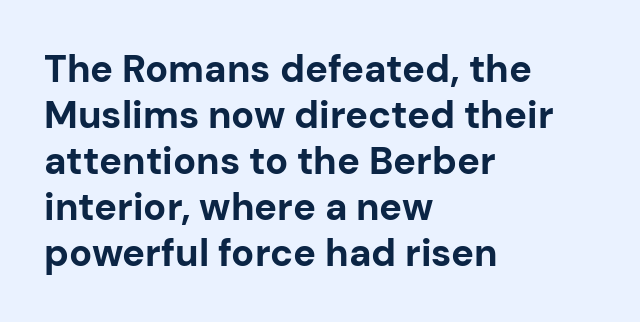
The image shows 38 px bold sans-serif type, upright; set left-aligned, line spacing 1.21x, normal letter spacing, not underlined; low stroke contrast and a medium x-height.
